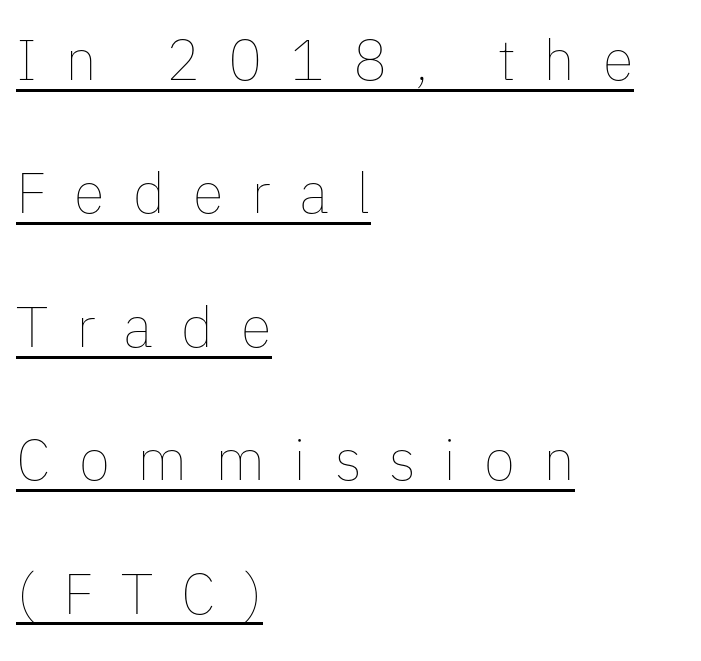
{"italic": "no", "bold": "no", "weight": "thin", "width": "normal", "stroke_contrast": "low", "x_height": "medium", "monospaced": "no", "underline": "yes", "align": "left", "line_spacing": "loose", "line_spacing_ratio": 2.34, "letter_spacing": "wide", "letter_spacing_em": 0.49, "glyph_px": 57}
